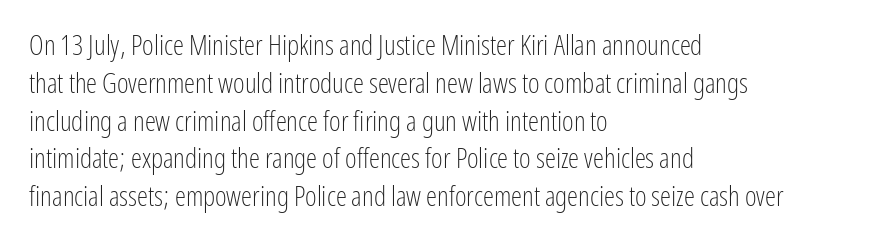
Q: Is the text bold? A: No.
Q: Is the text italic (slanted)? A: No, it is upright.
Q: Is the typeface a serif or a sans-serif typeface? A: Sans-serif.
Q: Is the text underlined? A: No.
Q: How is the paragraph aligned? A: Left-aligned.
Q: Is the spacing between letters normal or unusually wide? A: Normal.
Q: Is the spacing between lines tight, normal or loose? A: Normal.
Q: Width (condensed, normal, or wide)? A: Condensed.
Q: Stroke contrast? A: Low.
Q: x-height? A: Medium.
Q: Monospaced? A: No.
